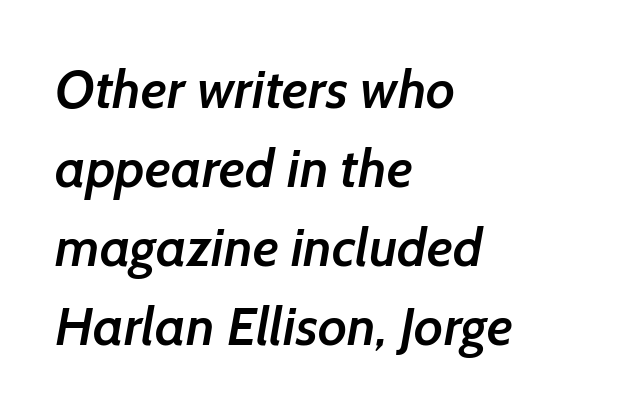
{"serif": "no", "bold": "semi", "weight": "semibold", "width": "normal", "stroke_contrast": "low", "x_height": "medium", "monospaced": "no", "underline": "no", "align": "left", "line_spacing": "normal", "line_spacing_ratio": 1.46, "letter_spacing": "normal", "letter_spacing_em": 0.0, "glyph_px": 54}
